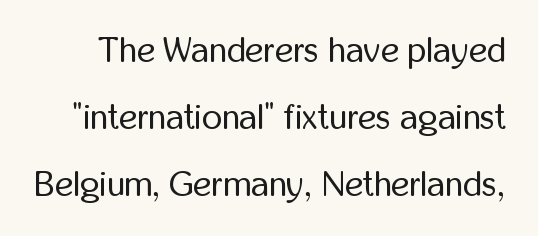
{"serif": "no", "italic": "no", "bold": "no", "weight": "regular", "width": "condensed", "stroke_contrast": "low", "x_height": "medium", "monospaced": "no", "underline": "no", "line_spacing": "loose", "line_spacing_ratio": 1.91, "letter_spacing": "normal", "letter_spacing_em": 0.0, "glyph_px": 35}
